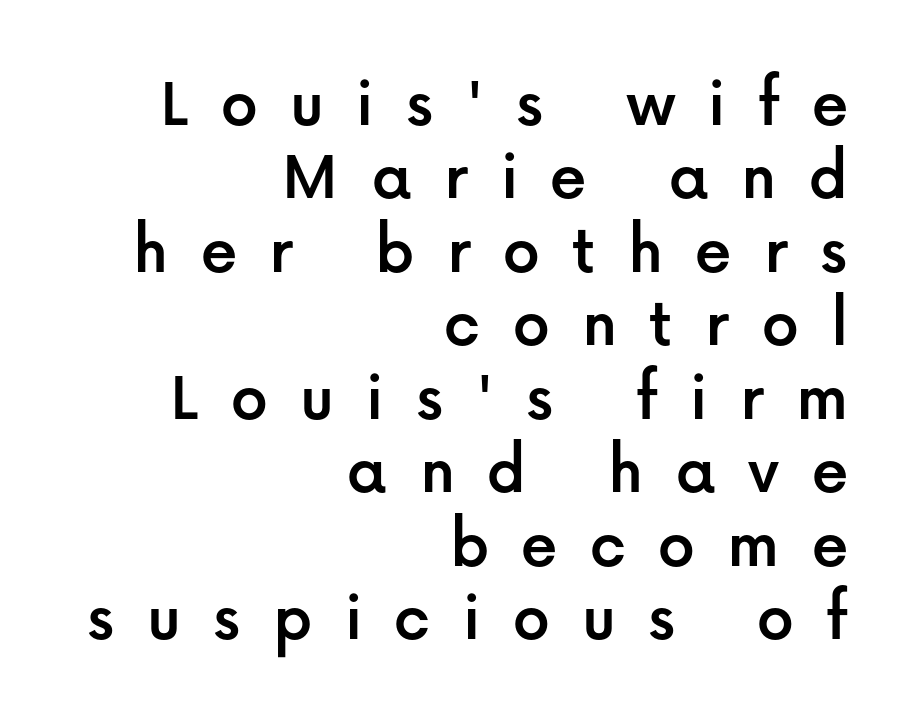
The image shows 72 px sans-serif type, upright; set right-aligned, tight line spacing (1.02x), unusually wide letter spacing (+0.45 em), not underlined; low stroke contrast and a medium x-height.
